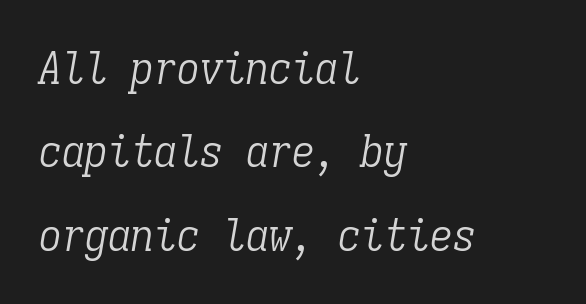
Q: Is the text bold? A: No.
Q: Is the text italic (slanted)? A: Yes, it leans right by about 9 degrees.
Q: Is the typeface a serif or a sans-serif typeface? A: Serif.
Q: Is the text underlined? A: No.
Q: How is the paragraph aligned? A: Left-aligned.
Q: Is the spacing between letters normal or unusually wide? A: Normal.
Q: Width (condensed, normal, or wide)? A: Condensed.
Q: Stroke contrast? A: Low.
Q: x-height? A: Medium.
Q: Monospaced? A: Yes.
